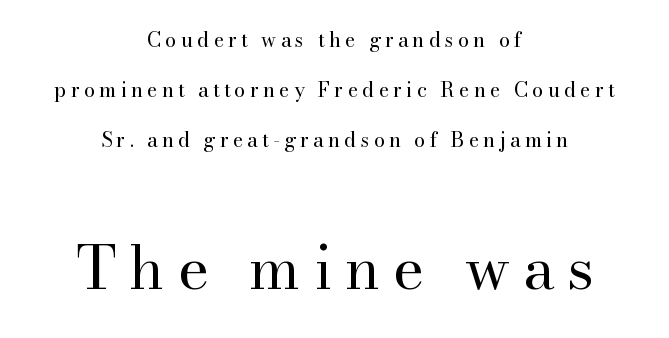
Q: Is the text bold? A: No.
Q: Is the text italic (slanted)? A: No, it is upright.
Q: Is the typeface a serif or a sans-serif typeface? A: Serif.
Q: Is the text underlined? A: No.
Q: How is the paragraph aligned? A: Centered.
Q: Is the spacing between letters normal or unusually wide? A: Unusually wide.
Q: Is the spacing between lines tight, normal or loose? A: Loose.
Q: Which block of text is set in a larger size, the first (top) or the second (bottom)? A: The second (bottom) one.
Q: Width (condensed, normal, or wide)? A: Normal.
Q: Stroke contrast? A: High.
Q: x-height? A: Small.
Q: Monospaced? A: No.
